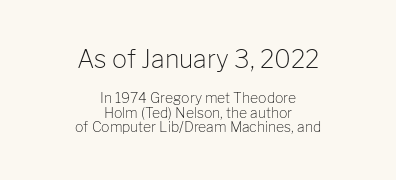
Vertically, the passage feels compressed, each row crowding the next. The string is rendered with underlining switched off. Do the letters lean? They stand straight. Visually the block forms a symmetrical silhouette, jagged on both flanks. What stands out about the letter spacing? Nothing — it is the standard amount. Stem width sits at or under what a default text font uses.
